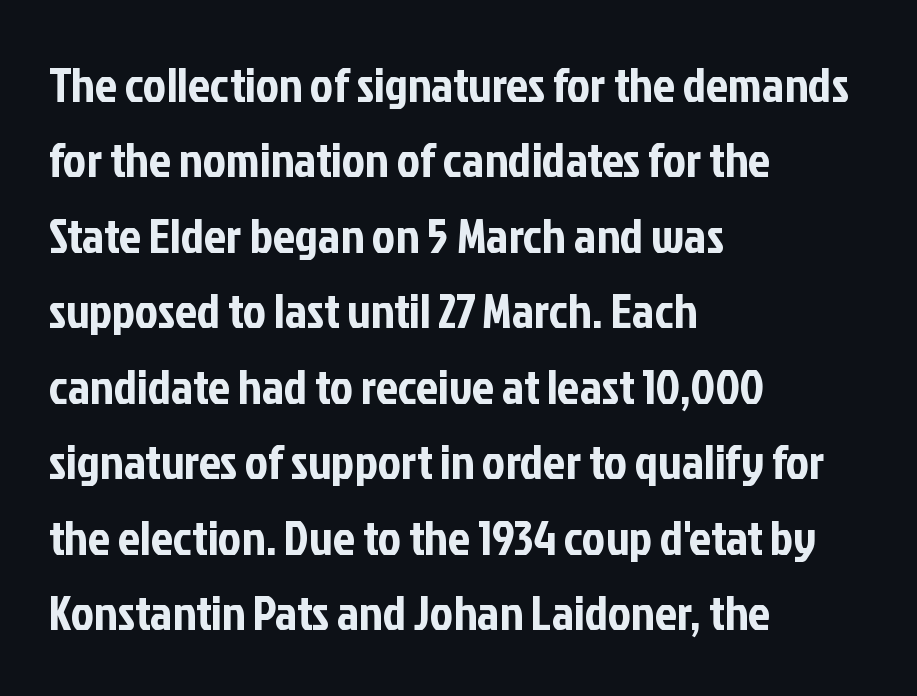
Q: Is the text italic (slanted)? A: No, it is upright.
Q: Is the typeface a serif or a sans-serif typeface? A: Sans-serif.
Q: Is the text underlined? A: No.
Q: How is the paragraph aligned? A: Left-aligned.
Q: Is the spacing between letters normal or unusually wide? A: Normal.
Q: Is the spacing between lines tight, normal or loose? A: Normal.
Q: Width (condensed, normal, or wide)? A: Condensed.
Q: Stroke contrast? A: Low.
Q: x-height? A: Medium.
Q: Monospaced? A: No.
